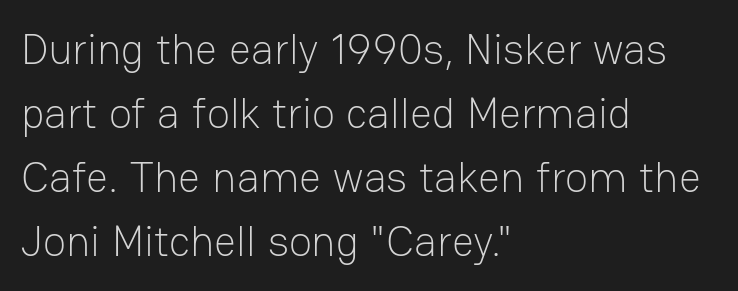
Weight: in the light-to-regular range. This sample uses a sans-serif face. Any mark beneath the type? The region is blank. These lines sit exactly where default settings would place them. These lines are rendered in a variable-pitch font. The paragraph has a hard left edge and a soft right edge.
